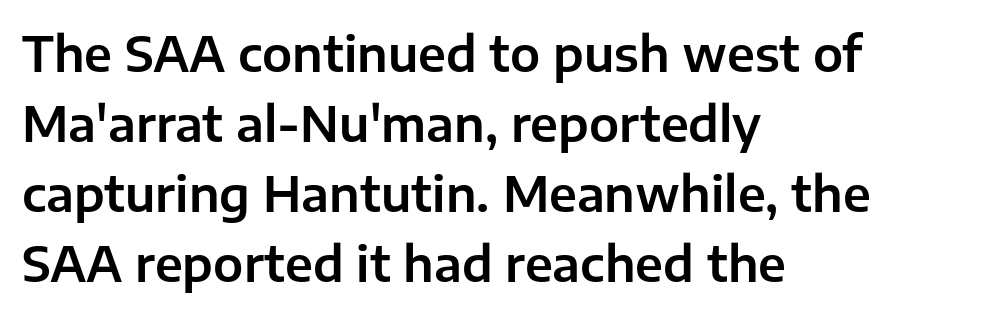
Q: Is the text italic (slanted)? A: No, it is upright.
Q: Is the typeface a serif or a sans-serif typeface? A: Sans-serif.
Q: Is the text underlined? A: No.
Q: How is the paragraph aligned? A: Left-aligned.
Q: Is the spacing between letters normal or unusually wide? A: Normal.
Q: Is the spacing between lines tight, normal or loose? A: Normal.
Q: Width (condensed, normal, or wide)? A: Normal.
Q: Stroke contrast? A: Low.
Q: x-height? A: Medium.
Q: Monospaced? A: No.
